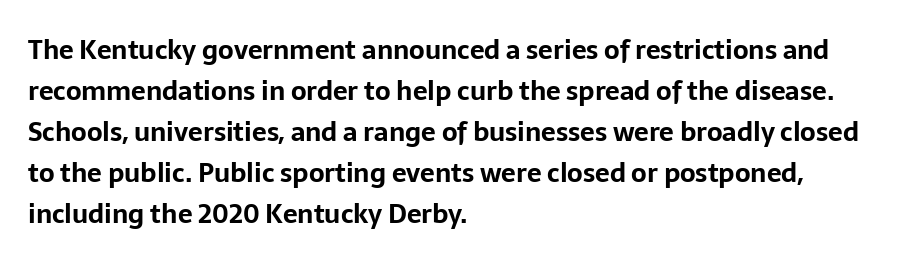
{"italic": "no", "bold": "yes", "underline": "no", "align": "left", "line_spacing": "normal", "line_spacing_ratio": 1.58, "letter_spacing": "normal", "letter_spacing_em": 0.0, "glyph_px": 26}
